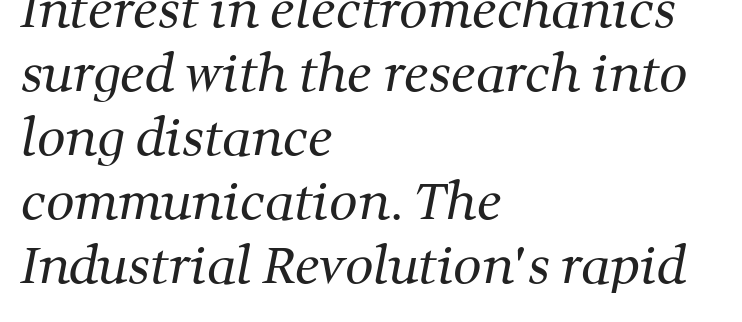
The image shows 50 px regular-weight serif type; set left-aligned, normal line spacing (1.28x), normal letter spacing, not underlined; medium stroke contrast and a medium x-height.
